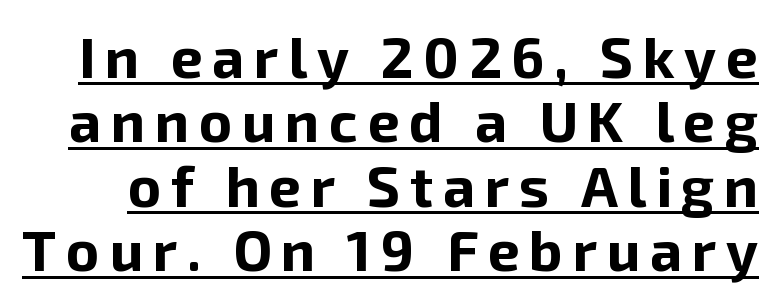
Q: Is the text bold? A: Yes.
Q: Is the text italic (slanted)? A: No, it is upright.
Q: Is the typeface a serif or a sans-serif typeface? A: Sans-serif.
Q: Is the text underlined? A: Yes.
Q: Is the spacing between lines tight, normal or loose? A: Tight.
Q: Width (condensed, normal, or wide)? A: Normal.
Q: Stroke contrast? A: Low.
Q: x-height? A: Medium.
Q: Monospaced? A: No.
